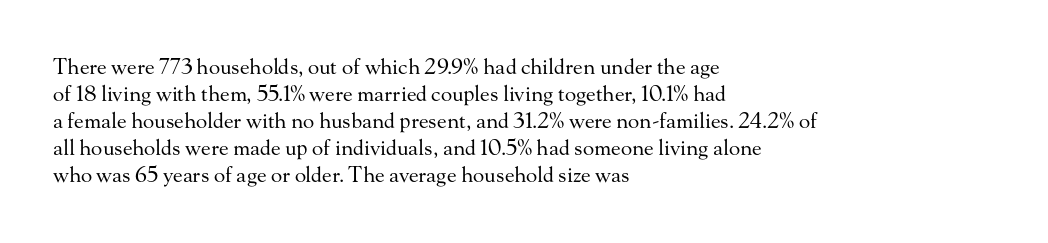
Q: Is the text bold? A: No.
Q: Is the text italic (slanted)? A: No, it is upright.
Q: Is the text underlined? A: No.
Q: How is the paragraph aligned? A: Left-aligned.
Q: Is the spacing between letters normal or unusually wide? A: Normal.
Q: Is the spacing between lines tight, normal or loose? A: Normal.
